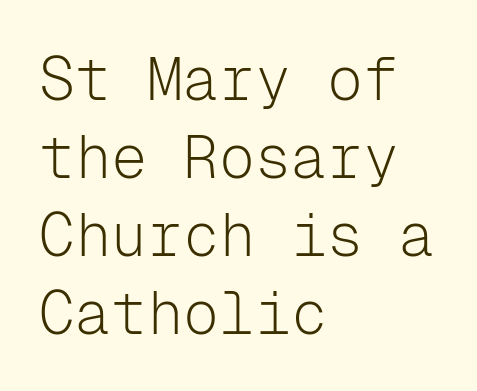
Q: Is the text bold? A: No.
Q: Is the text italic (slanted)? A: No, it is upright.
Q: Is the typeface a serif or a sans-serif typeface? A: Sans-serif.
Q: Is the text underlined? A: No.
Q: How is the paragraph aligned? A: Left-aligned.
Q: Is the spacing between letters normal or unusually wide? A: Normal.
Q: Is the spacing between lines tight, normal or loose? A: Normal.
Q: Width (condensed, normal, or wide)? A: Normal.
Q: Stroke contrast? A: Low.
Q: x-height? A: Medium.
Q: Monospaced? A: Yes.
